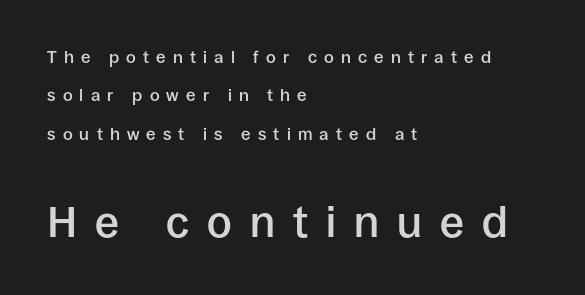
Q: Is the text bold? A: Semi-bold.
Q: Is the text italic (slanted)? A: No, it is upright.
Q: Is the typeface a serif or a sans-serif typeface? A: Sans-serif.
Q: Is the text underlined? A: No.
Q: How is the paragraph aligned? A: Left-aligned.
Q: Is the spacing between letters normal or unusually wide? A: Unusually wide.
Q: Is the spacing between lines tight, normal or loose? A: Loose.
Q: Which block of text is set in a larger size, the first (top) or the second (bottom)? A: The second (bottom) one.
Q: Width (condensed, normal, or wide)? A: Normal.
Q: Stroke contrast? A: Low.
Q: x-height? A: Large.
Q: Monospaced? A: No.
